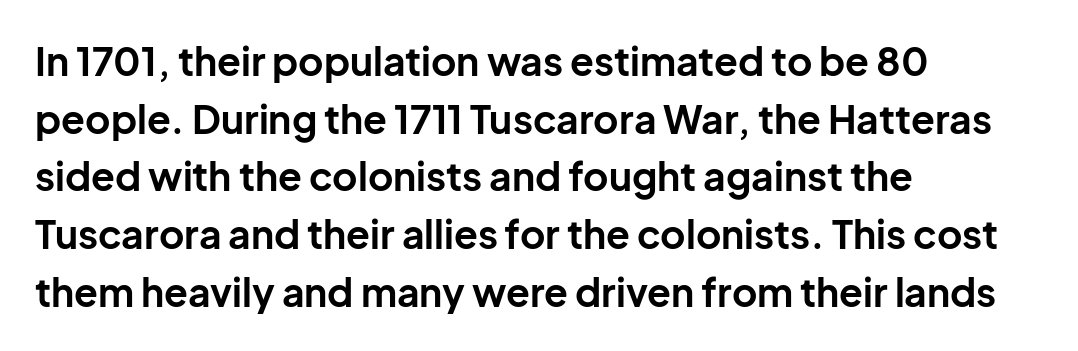
The image shows 39 px bold sans-serif type, upright; set left-aligned, normal line spacing (1.48x), normal letter spacing, not underlined; low stroke contrast and a medium x-height.
